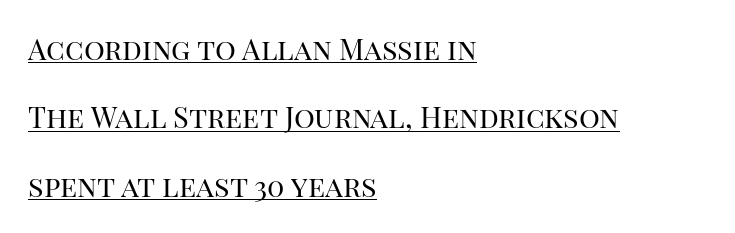
The image shows 29 px regular-weight serif type, upright; set left-aligned, loose line spacing (2.36x), normal letter spacing, underlined; high stroke contrast and a large x-height.
